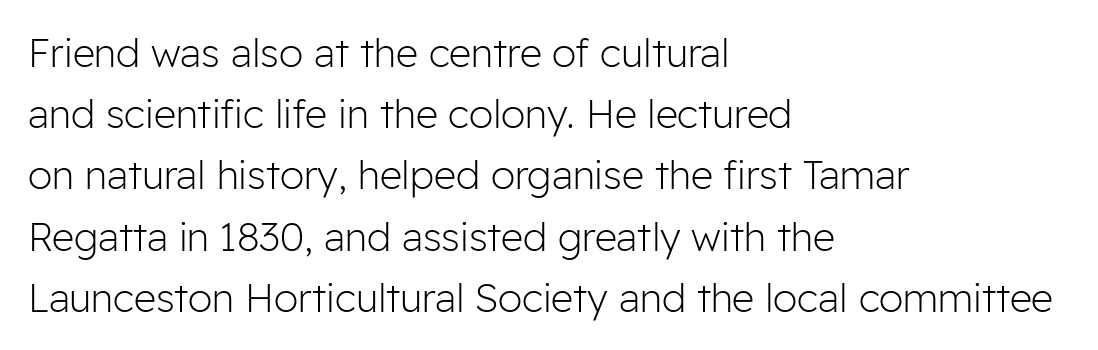
Q: Is the text bold? A: No.
Q: Is the text italic (slanted)? A: No, it is upright.
Q: Is the typeface a serif or a sans-serif typeface? A: Sans-serif.
Q: Is the text underlined? A: No.
Q: How is the paragraph aligned? A: Left-aligned.
Q: Is the spacing between letters normal or unusually wide? A: Normal.
Q: Is the spacing between lines tight, normal or loose? A: Normal.
Q: Width (condensed, normal, or wide)? A: Normal.
Q: Stroke contrast? A: Low.
Q: x-height? A: Medium.
Q: Monospaced? A: No.
